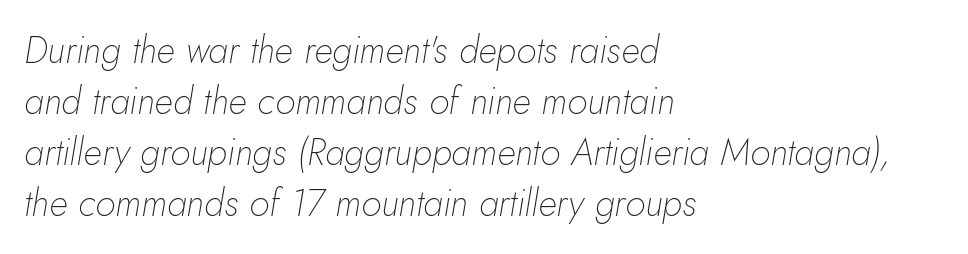
The image shows 37 px thin type, italic (leaning right); set left-aligned, normal line spacing (1.38x), normal letter spacing, not underlined; low stroke contrast and a small x-height.
